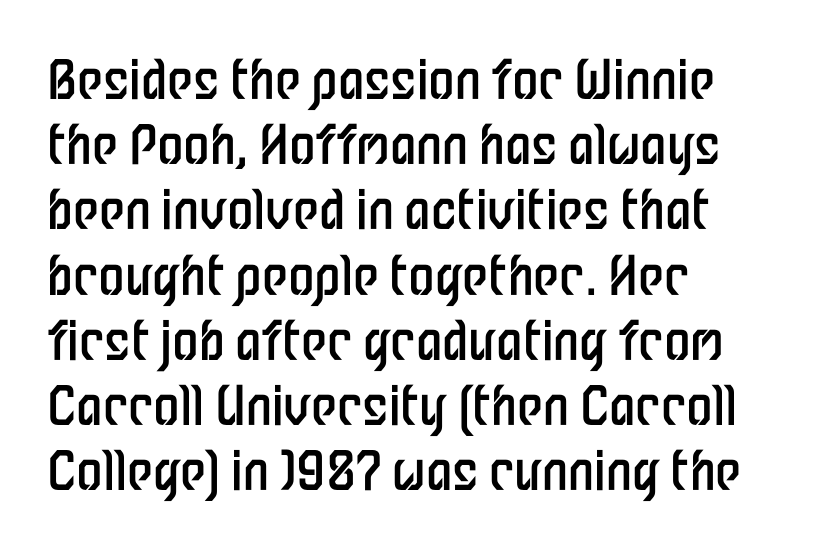
Q: Is the text bold? A: No.
Q: Is the text italic (slanted)? A: No, it is upright.
Q: Is the typeface a serif or a sans-serif typeface? A: Sans-serif.
Q: Is the text underlined? A: No.
Q: How is the paragraph aligned? A: Left-aligned.
Q: Is the spacing between letters normal or unusually wide? A: Normal.
Q: Width (condensed, normal, or wide)? A: Condensed.
Q: Stroke contrast? A: Low.
Q: x-height? A: Medium.
Q: Monospaced? A: No.
